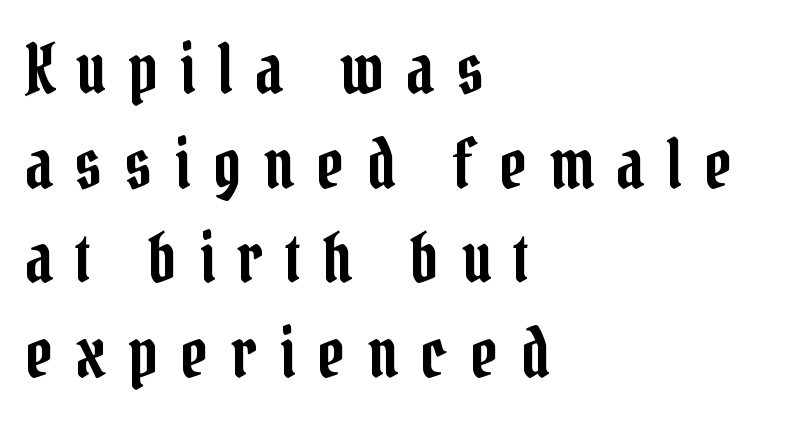
{"serif": "yes", "italic": "no", "width": "condensed", "stroke_contrast": "low", "x_height": "medium", "monospaced": "no", "underline": "no", "align": "left", "line_spacing": "normal", "line_spacing_ratio": 1.39, "letter_spacing": "wide", "letter_spacing_em": 0.33, "glyph_px": 68}
